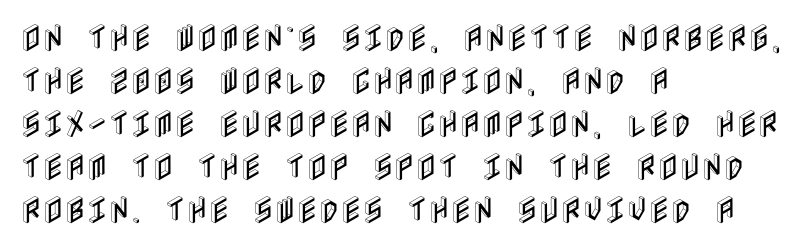
Horizontal bands of white between lines are of average thickness. Notice how the passage keeps a crisp vertical edge on the left only. Rule under the text: the space is simply empty. Is there any slant? The stems are plumb. Each word holds together tightly as a unit, with standard inter-letter gaps.
